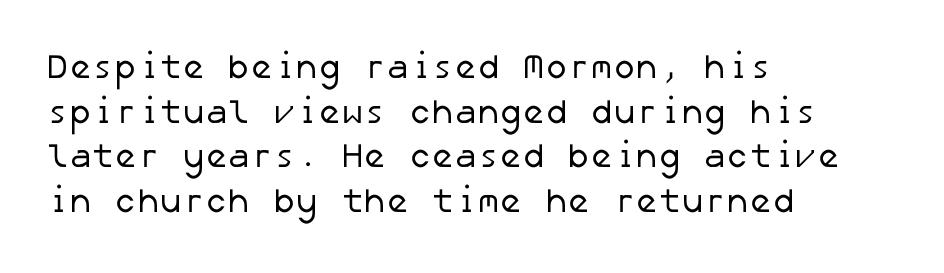
{"serif": "no", "bold": "no", "weight": "regular", "width": "normal", "stroke_contrast": "low", "x_height": "medium", "underline": "no", "align": "left", "line_spacing": "normal", "line_spacing_ratio": 1.31, "letter_spacing": "normal", "letter_spacing_em": 0.0, "glyph_px": 34}
